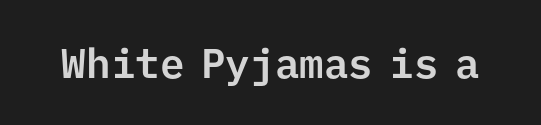
Q: Is the text italic (slanted)? A: No, it is upright.
Q: Is the typeface a serif or a sans-serif typeface? A: Sans-serif.
Q: Is the text underlined? A: No.
Q: Is the spacing between letters normal or unusually wide? A: Normal.
Q: Width (condensed, normal, or wide)? A: Normal.
Q: Stroke contrast? A: Low.
Q: x-height? A: Medium.
Q: Monospaced? A: Yes.
